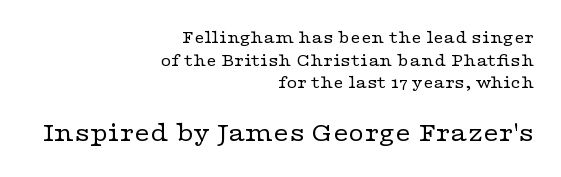
Q: Is the text bold? A: No.
Q: Is the text italic (slanted)? A: No, it is upright.
Q: Is the text underlined? A: No.
Q: How is the paragraph aligned? A: Right-aligned.
Q: Is the spacing between letters normal or unusually wide? A: Normal.
Q: Is the spacing between lines tight, normal or loose? A: Normal.
Q: Which block of text is set in a larger size, the first (top) or the second (bottom)? A: The second (bottom) one.
